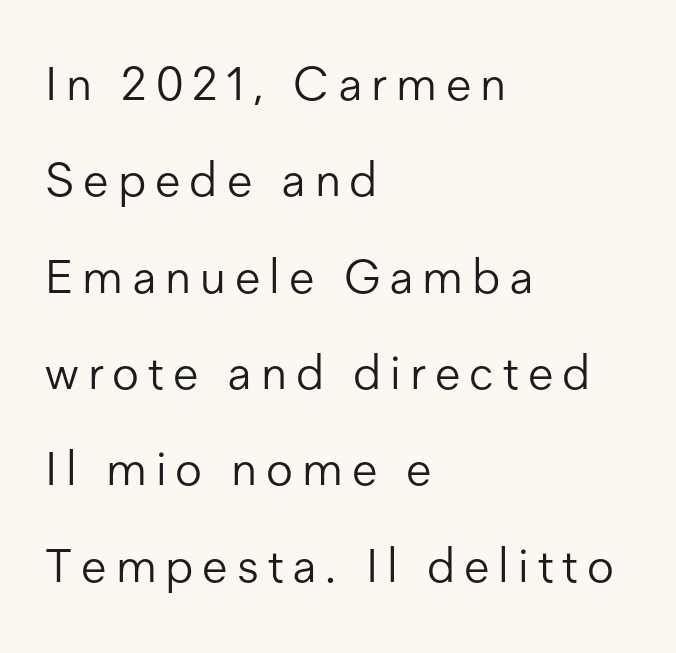
Q: Is the text bold? A: No.
Q: Is the text italic (slanted)? A: No, it is upright.
Q: Is the typeface a serif or a sans-serif typeface? A: Sans-serif.
Q: Is the text underlined? A: No.
Q: How is the paragraph aligned? A: Left-aligned.
Q: Is the spacing between lines tight, normal or loose? A: Loose.
Q: Width (condensed, normal, or wide)? A: Normal.
Q: Stroke contrast? A: Low.
Q: x-height? A: Medium.
Q: Monospaced? A: No.
